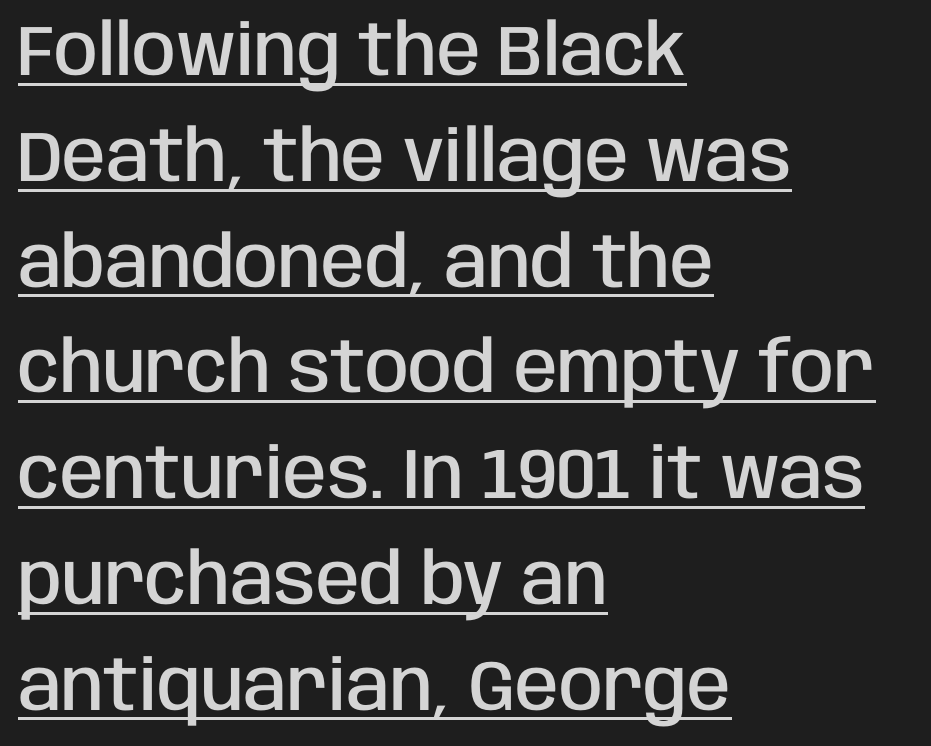
The image shows 71 px semibold, condensed sans-serif type, upright; set left-aligned, normal line spacing (1.49x), normal letter spacing, underlined; low stroke contrast and a large x-height.
